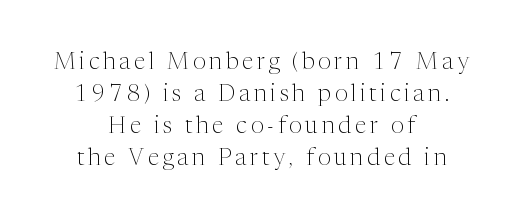
{"italic": "no", "bold": "no", "underline": "no", "align": "center", "line_spacing": "normal", "line_spacing_ratio": 1.39, "glyph_px": 23}
